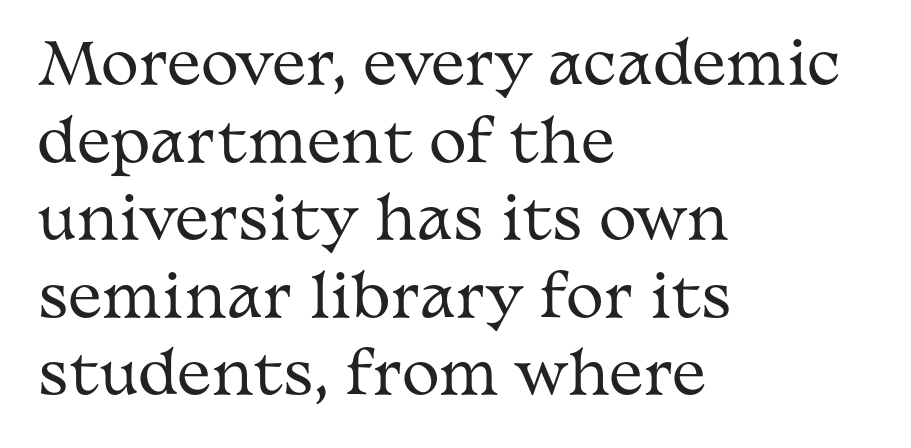
Q: Is the text bold? A: No.
Q: Is the text italic (slanted)? A: No, it is upright.
Q: Is the typeface a serif or a sans-serif typeface? A: Serif.
Q: Is the text underlined? A: No.
Q: How is the paragraph aligned? A: Left-aligned.
Q: Is the spacing between letters normal or unusually wide? A: Normal.
Q: Is the spacing between lines tight, normal or loose? A: Normal.
Q: Width (condensed, normal, or wide)? A: Wide.
Q: Stroke contrast? A: Medium.
Q: x-height? A: Medium.
Q: Monospaced? A: No.
